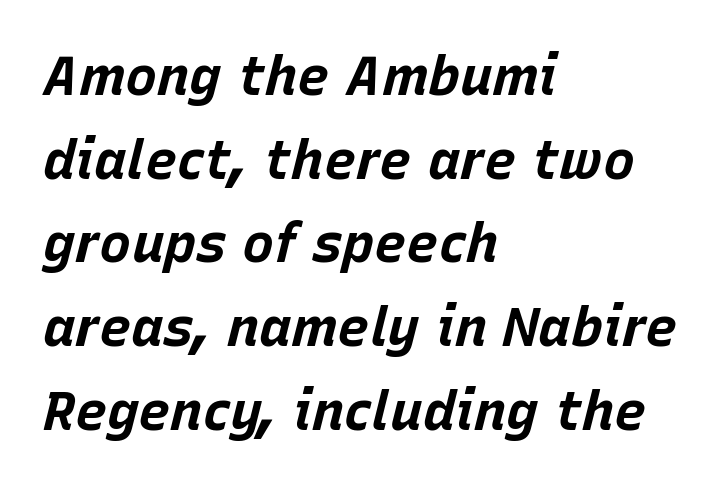
Observe the lean: these are italic letterforms. Glyph-to-glyph distance matches everyday printed text. These lines are set flush left with a ragged right edge. Whoever set this chose a conventional vertical rhythm.
